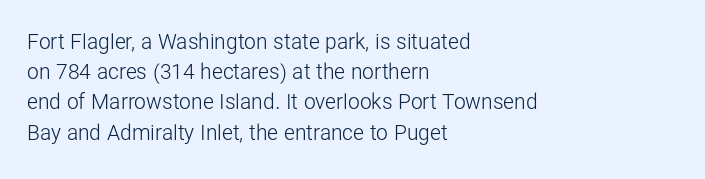
The image shows 21 px text type, upright; set left-aligned, normal line spacing (1.44x), normal letter spacing, not underlined.
